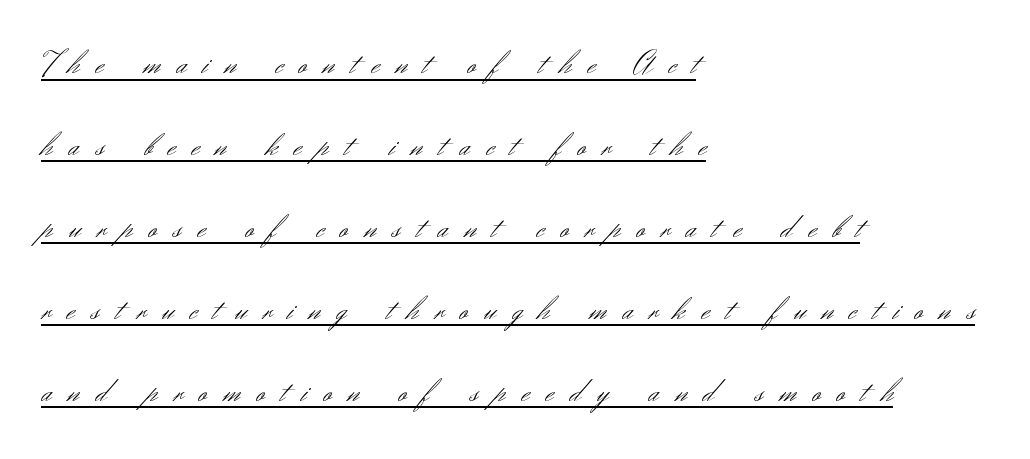
Q: Is the text bold? A: No.
Q: Is the text italic (slanted)? A: Yes.
Q: Is the typeface a serif or a sans-serif typeface? A: Sans-serif.
Q: Is the text underlined? A: Yes.
Q: How is the paragraph aligned? A: Left-aligned.
Q: Is the spacing between letters normal or unusually wide? A: Unusually wide.
Q: Is the spacing between lines tight, normal or loose? A: Loose.
Q: Width (condensed, normal, or wide)? A: Normal.
Q: Stroke contrast? A: Medium.
Q: x-height? A: Small.
Q: Monospaced? A: No.
